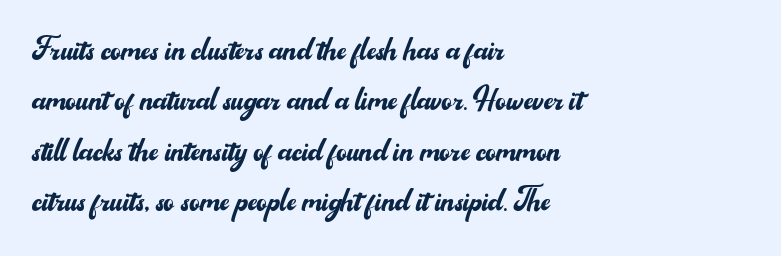
{"serif": "no", "bold": "no", "weight": "regular", "width": "normal", "stroke_contrast": "medium", "x_height": "small", "monospaced": "no", "underline": "no", "align": "left", "line_spacing": "normal", "line_spacing_ratio": 1.26, "letter_spacing": "normal", "letter_spacing_em": 0.0, "glyph_px": 40}
